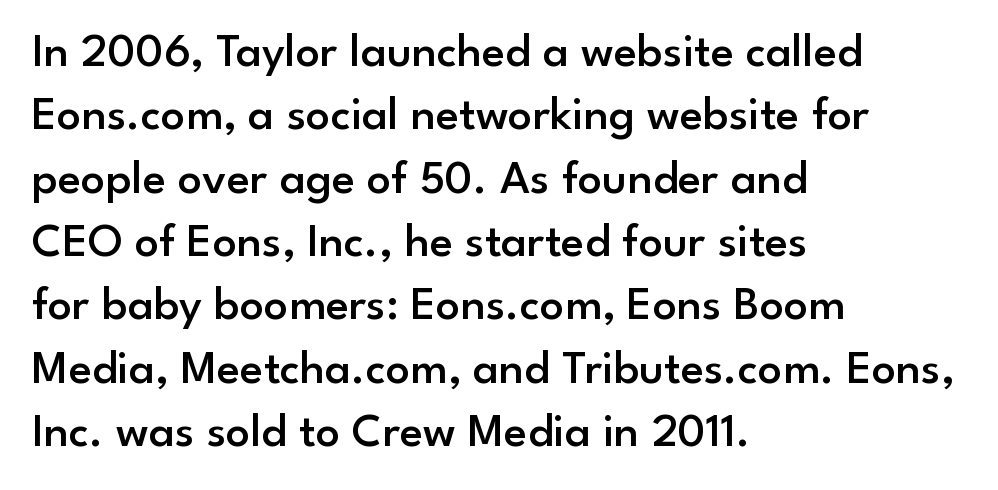
The text block is weighted toward the left margin, trailing off unevenly rightward. The passage shown is typeset with a sans-serif family. This is moderately heavy type, rendered in semibold. A roman cut, with each character standing at attention. The rendering uses natural spacing where letterforms have individual widths. Vertical spacing — default.
